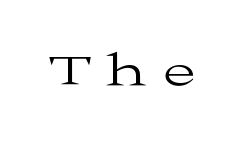
Q: Is the text bold? A: No.
Q: Is the text italic (slanted)? A: No, it is upright.
Q: Is the typeface a serif or a sans-serif typeface? A: Serif.
Q: Is the text underlined? A: No.
Q: Is the spacing between letters normal or unusually wide? A: Unusually wide.
Q: Width (condensed, normal, or wide)? A: Wide.
Q: Stroke contrast? A: Medium.
Q: x-height? A: Medium.
Q: Monospaced? A: No.
